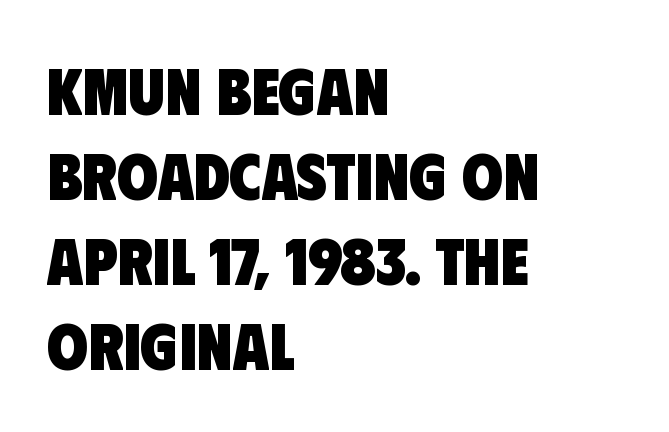
Q: Is the text bold? A: Yes.
Q: Is the typeface a serif or a sans-serif typeface? A: Sans-serif.
Q: Is the text underlined? A: No.
Q: How is the paragraph aligned? A: Left-aligned.
Q: Is the spacing between letters normal or unusually wide? A: Normal.
Q: Is the spacing between lines tight, normal or loose? A: Normal.
Q: Width (condensed, normal, or wide)? A: Condensed.
Q: Stroke contrast? A: Low.
Q: x-height? A: Large.
Q: Monospaced? A: No.
